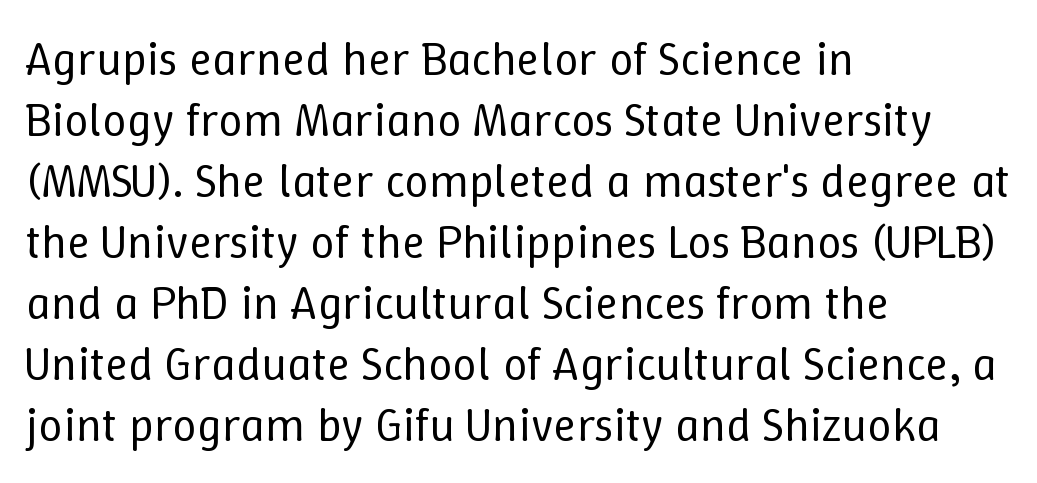
Q: Is the text bold? A: No.
Q: Is the text italic (slanted)? A: No, it is upright.
Q: Is the text underlined? A: No.
Q: How is the paragraph aligned? A: Left-aligned.
Q: Is the spacing between letters normal or unusually wide? A: Normal.
Q: Is the spacing between lines tight, normal or loose? A: Normal.
Q: Width (condensed, normal, or wide)? A: Normal.
Q: Stroke contrast? A: Low.
Q: x-height? A: Medium.
Q: Monospaced? A: No.
